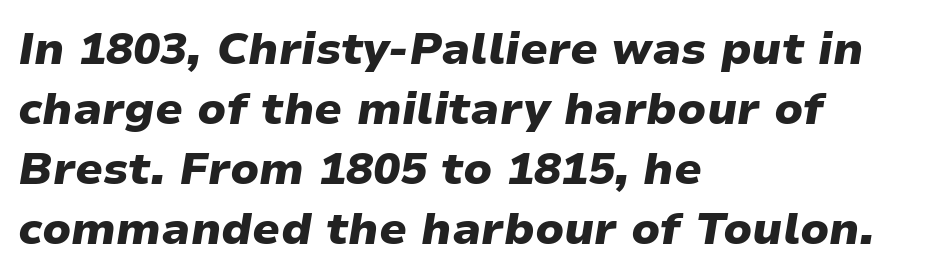
{"italic": "yes", "lean": "right", "slant_degrees": 9, "bold": "yes", "weight": "heavy", "width": "normal", "stroke_contrast": "low", "x_height": "medium", "monospaced": "no", "underline": "no", "align": "left", "line_spacing": "normal", "line_spacing_ratio": 1.33, "letter_spacing": "normal", "letter_spacing_em": 0.0, "glyph_px": 45}
